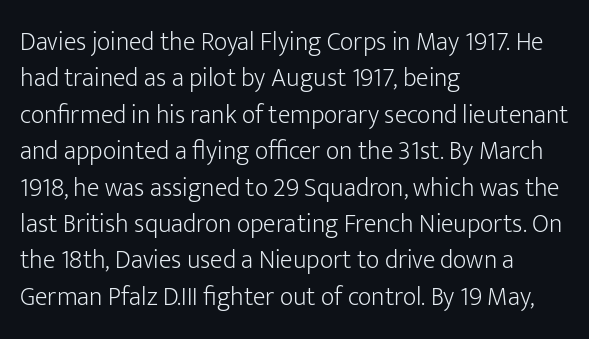
Short and long lines alike share a common starting point at left. The typeface has the unassuming heft of standard copy or less. Is the letter spacing exaggerated? No — it looks like the ordinary default. Has an underline been added? It has not. Posture: vertical.
